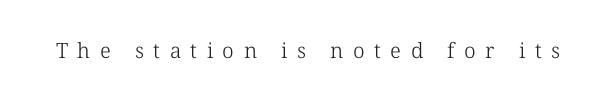
Is the letter spacing exaggerated? Yes — the characters are pushed far apart. Anything drawn beneath the words? Only blank space. Is the type heavy? It reads as light-to-regular instead.
